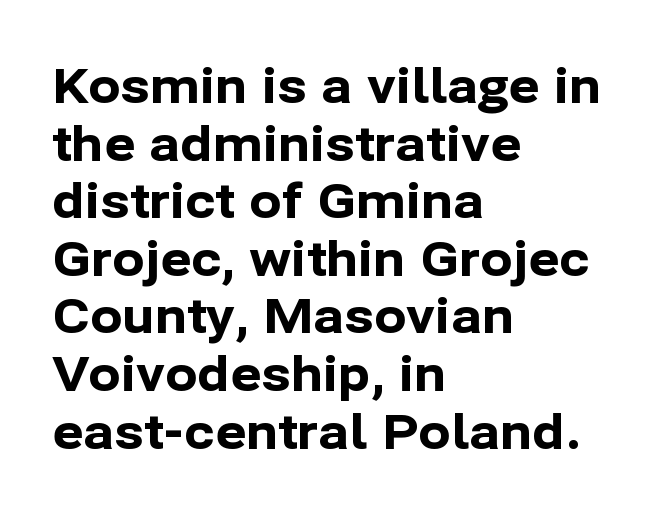
The image shows 48 px bold sans-serif type, upright; set left-aligned, line spacing 1.2x, normal letter spacing, not underlined; low stroke contrast and a medium x-height.
